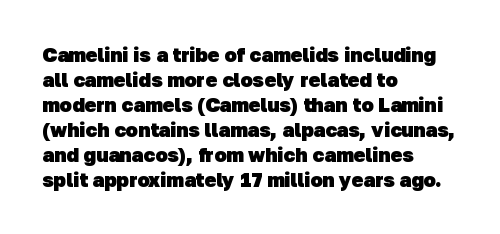
The passage is arranged the way most books set body copy — flush left. Just letters on the line, the space beneath them empty. The letters sit at their default tracking, neither squeezed nor spread. Regular leading. Emphasis by weight is at full strength: bold.
